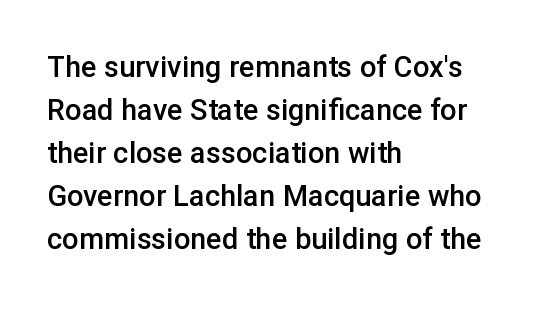
{"serif": "no", "italic": "no", "bold": "semi", "weight": "semibold", "width": "normal", "stroke_contrast": "low", "x_height": "medium", "monospaced": "no", "underline": "no", "align": "left", "line_spacing": "normal", "line_spacing_ratio": 1.48, "letter_spacing": "normal", "letter_spacing_em": 0.0, "glyph_px": 29}
